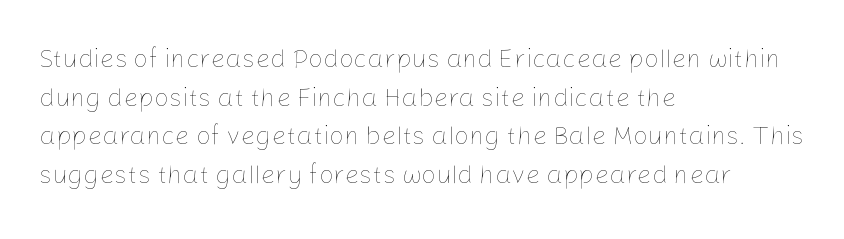
The image shows 26 px text type, upright; set left-aligned, normal line spacing (1.49x), normal letter spacing, not underlined.
